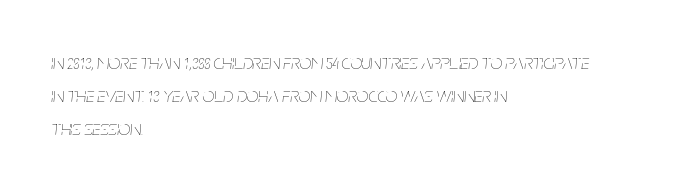
{"italic": "yes", "lean": "right", "slant_degrees": 5, "bold": "no", "underline": "no", "align": "left", "line_spacing": "normal", "line_spacing_ratio": 1.56, "letter_spacing": "normal", "letter_spacing_em": 0.0, "glyph_px": 21}
